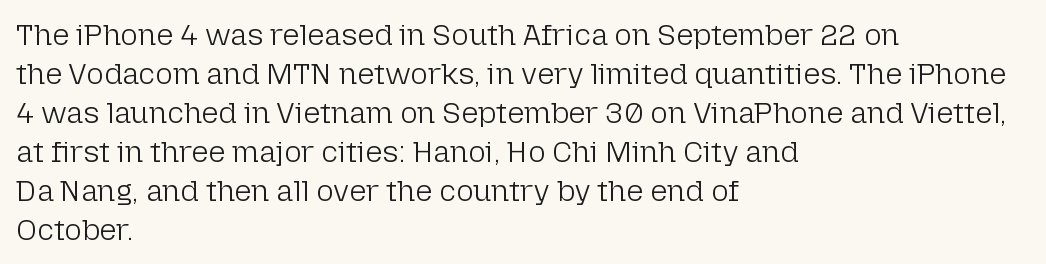
{"serif": "no", "italic": "no", "bold": "no", "weight": "light", "width": "normal", "stroke_contrast": "low", "x_height": "medium", "monospaced": "no", "underline": "no", "align": "left", "line_spacing": "normal", "line_spacing_ratio": 1.3, "letter_spacing": "normal", "letter_spacing_em": 0.0, "glyph_px": 30}
